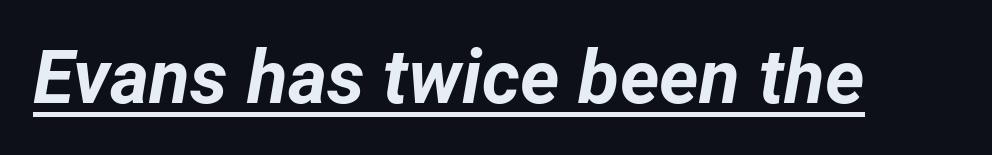
Slanted lettering throughout. The rendering keeps characters at their native spacing. Is this a fixed-width face? No — the glyphs have proportional, varying widths. Students, this is bold: see how much ink each stroke carries.
